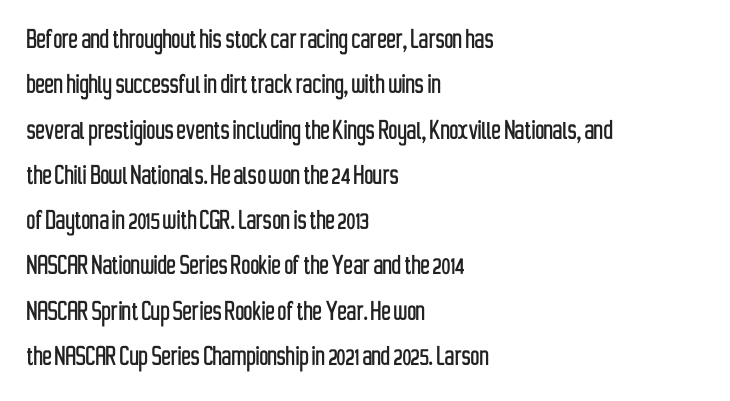
Q: Is the text italic (slanted)? A: No, it is upright.
Q: Is the typeface a serif or a sans-serif typeface? A: Sans-serif.
Q: Is the text underlined? A: No.
Q: How is the paragraph aligned? A: Left-aligned.
Q: Is the spacing between letters normal or unusually wide? A: Normal.
Q: Is the spacing between lines tight, normal or loose? A: Normal.
Q: Width (condensed, normal, or wide)? A: Condensed.
Q: Stroke contrast? A: Low.
Q: x-height? A: Medium.
Q: Monospaced? A: No.
